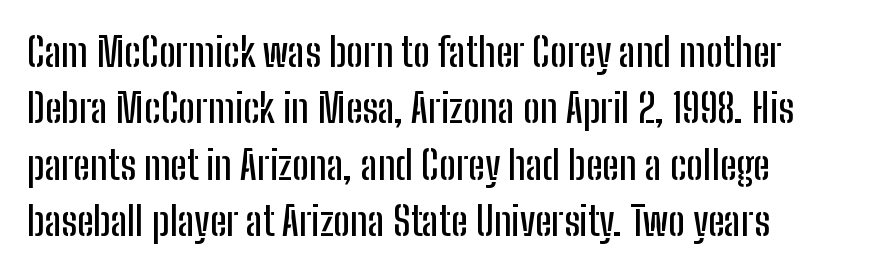
Just letters on the line, the space beneath them empty. Is there any slant? The stems are plumb. This rendering employs a face without finishing strokes, i.e., a sans-serif. The line-height multiplier appears to be the usual default. Here the designer chose a conventional face with non-uniform glyph widths.
